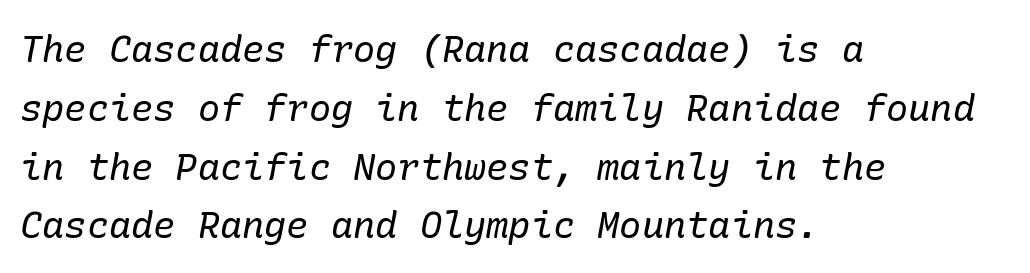
A bare baseline throughout the passage. The letters sit at their default tracking, neither squeezed nor spread. This is not heavy type; no bold has been used. Interline gaps are of average width in this sample.
